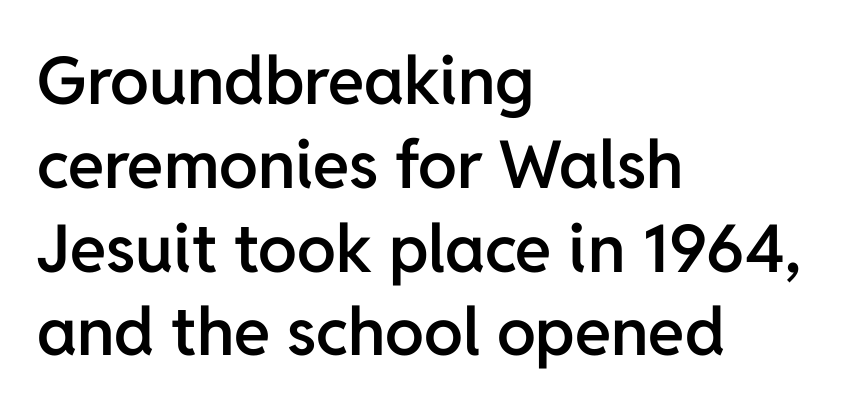
{"serif": "no", "italic": "no", "bold": "semi", "weight": "semibold", "width": "normal", "stroke_contrast": "low", "x_height": "medium", "monospaced": "no", "underline": "no", "align": "left", "line_spacing": "normal", "line_spacing_ratio": 1.27, "letter_spacing": "normal", "letter_spacing_em": 0.0, "glyph_px": 66}
